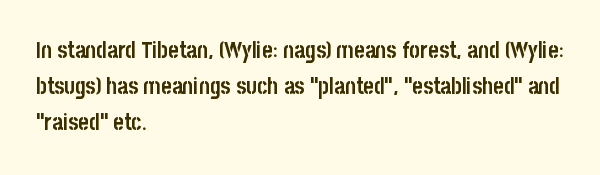
Notice how descenders clear the ascenders below comfortably — that's standard leading. The sample has been set heavy, in full bold. Italic? Not at all — the glyphs are vertical. A bare baseline throughout the passage. The rag falls on the right side of this text block. Inter-character spacing is left at the font's built-in metrics.
